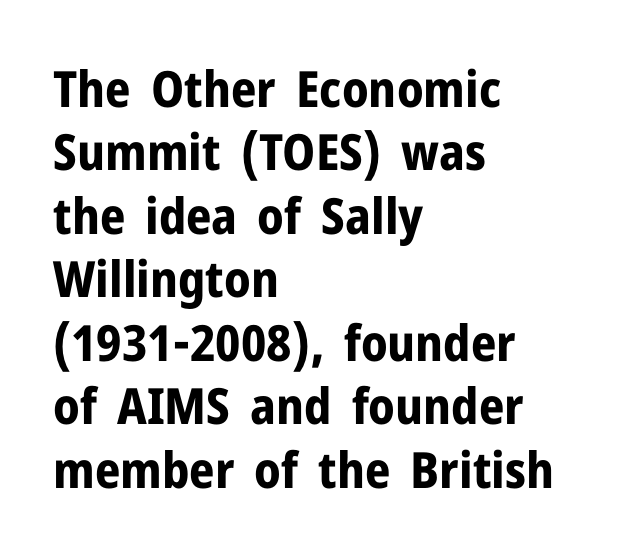
Q: Is the text bold? A: Yes.
Q: Is the text italic (slanted)? A: No, it is upright.
Q: Is the typeface a serif or a sans-serif typeface? A: Sans-serif.
Q: Is the text underlined? A: No.
Q: How is the paragraph aligned? A: Left-aligned.
Q: Is the spacing between letters normal or unusually wide? A: Normal.
Q: Is the spacing between lines tight, normal or loose? A: Normal.
Q: Width (condensed, normal, or wide)? A: Normal.
Q: Stroke contrast? A: Low.
Q: x-height? A: Medium.
Q: Monospaced? A: No.
